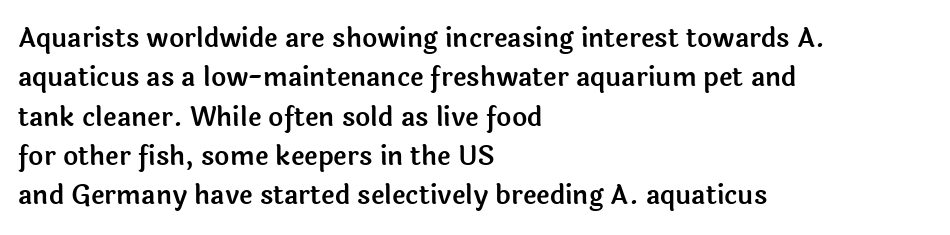
This rendering features lettering with no underline. Every row of glyphs begins at an identical x-position on the left. The leading is moderate, giving the passage an even texture. When letters stand straight like this, we call the style roman or upright.
